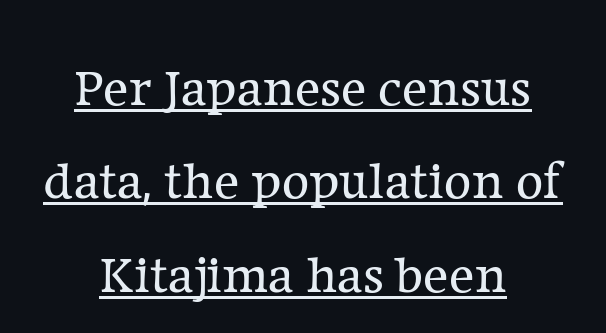
Q: Is the text bold? A: No.
Q: Is the text italic (slanted)? A: No, it is upright.
Q: Is the typeface a serif or a sans-serif typeface? A: Serif.
Q: Is the text underlined? A: Yes.
Q: How is the paragraph aligned? A: Centered.
Q: Is the spacing between letters normal or unusually wide? A: Normal.
Q: Width (condensed, normal, or wide)? A: Normal.
Q: Stroke contrast? A: Low.
Q: x-height? A: Medium.
Q: Monospaced? A: No.
